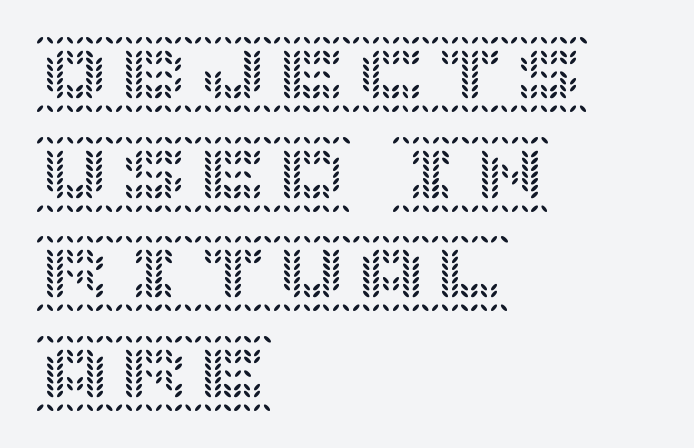
Is there any slant? The stems are plumb. The leading is moderate, giving the passage an even texture. Clear beneath every line of the passage. The rendering keeps characters at their native spacing. These lines stack with their left ends in a neat column.
